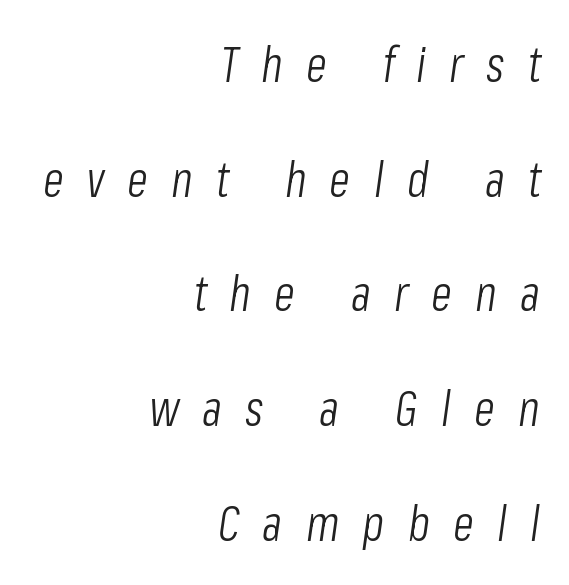
Q: Is the text bold? A: No.
Q: Is the text italic (slanted)? A: Yes, it leans right by about 8 degrees.
Q: Is the text underlined? A: No.
Q: How is the paragraph aligned? A: Right-aligned.
Q: Is the spacing between letters normal or unusually wide? A: Unusually wide.
Q: Is the spacing between lines tight, normal or loose? A: Loose.
Q: Width (condensed, normal, or wide)? A: Condensed.
Q: Stroke contrast? A: Low.
Q: x-height? A: Medium.
Q: Monospaced? A: No.
